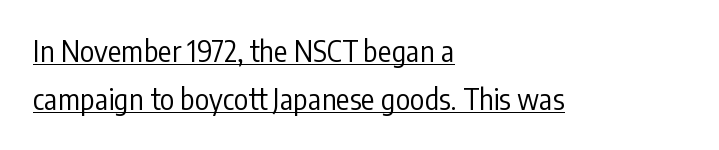
{"serif": "no", "italic": "no", "bold": "no", "weight": "regular", "width": "condensed", "stroke_contrast": "low", "x_height": "medium", "monospaced": "no", "underline": "yes", "align": "left", "line_spacing": "normal", "line_spacing_ratio": 1.7, "letter_spacing": "normal", "letter_spacing_em": 0.0, "glyph_px": 28}
